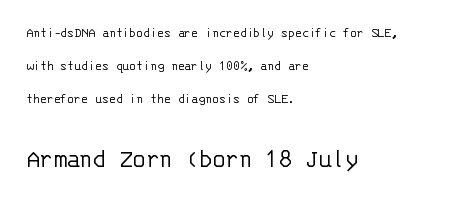
{"italic": "no", "bold": "no", "underline": "no", "align": "left", "line_spacing": "loose", "line_spacing_ratio": 2.34, "letter_spacing": "normal", "letter_spacing_em": 0.0, "larger_block": "second", "size_ratio": 1.93, "glyph_px": 27}
